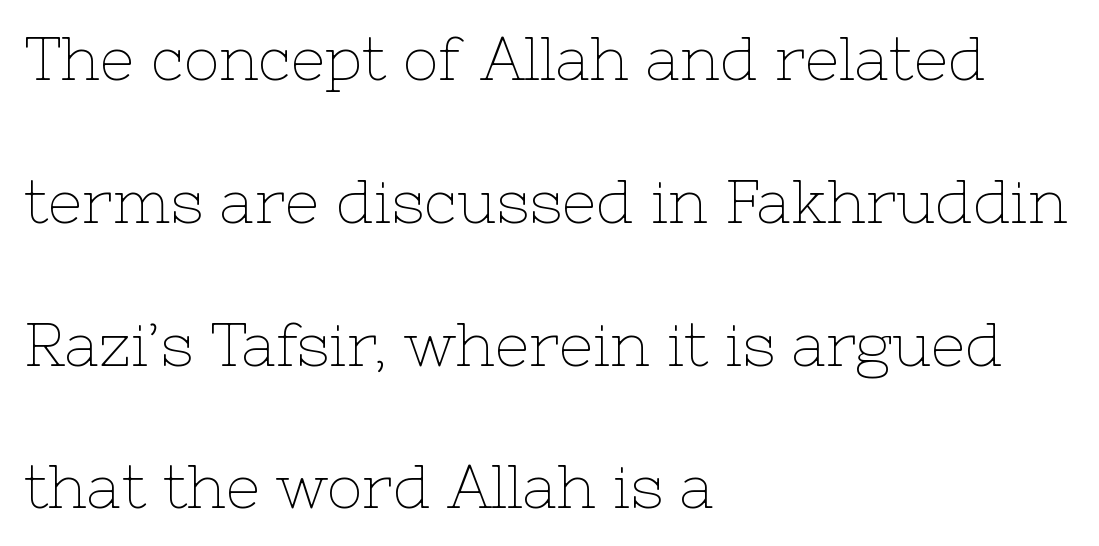
The image shows 60 px thin serif type, upright; set left-aligned, loose line spacing (2.38x), normal letter spacing, not underlined; low stroke contrast and a medium x-height.
